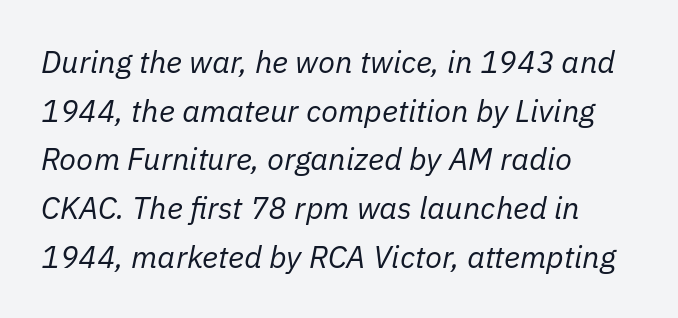
The font's italic variant was chosen for this text. No letter is thick-stroked: the sample isn't bold. A typesetter would call this zero additional tracking. Think of a printed novel: that variable character pitch is what you see here. Unmarked baselines from the first word to the last.
